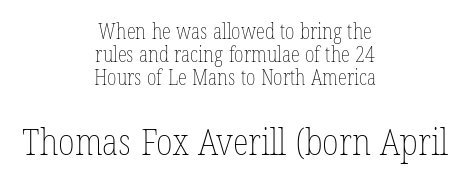
The image shows 37 px thin, condensed type, upright; set centered, tight line spacing (1.1x), normal letter spacing, not underlined; the second (bottom) block is 1.76x larger; low stroke contrast and a medium x-height.
